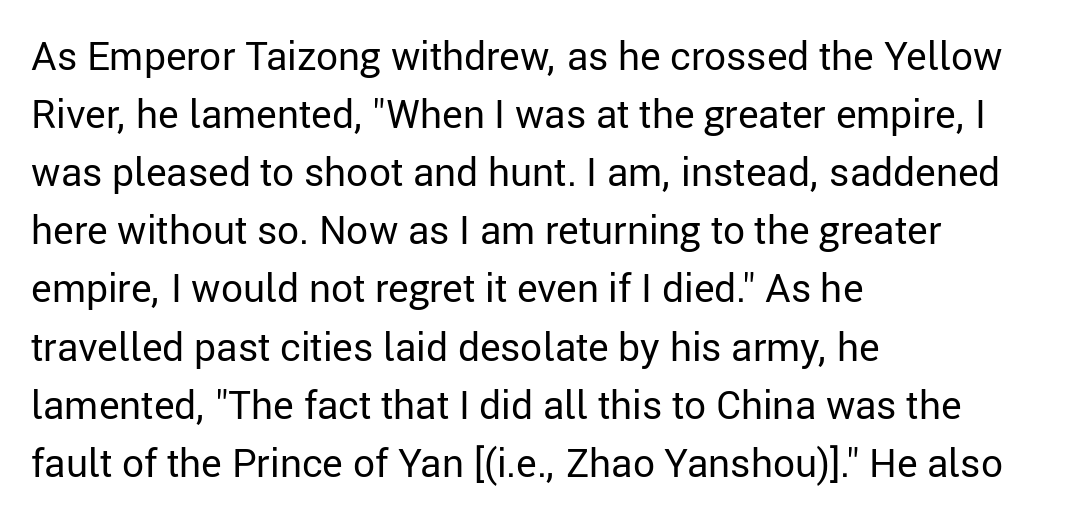
{"serif": "no", "italic": "no", "bold": "no", "weight": "regular", "width": "normal", "stroke_contrast": "low", "x_height": "medium", "monospaced": "no", "underline": "no", "align": "left", "line_spacing": "normal", "line_spacing_ratio": 1.49, "letter_spacing": "normal", "letter_spacing_em": 0.0, "glyph_px": 39}
